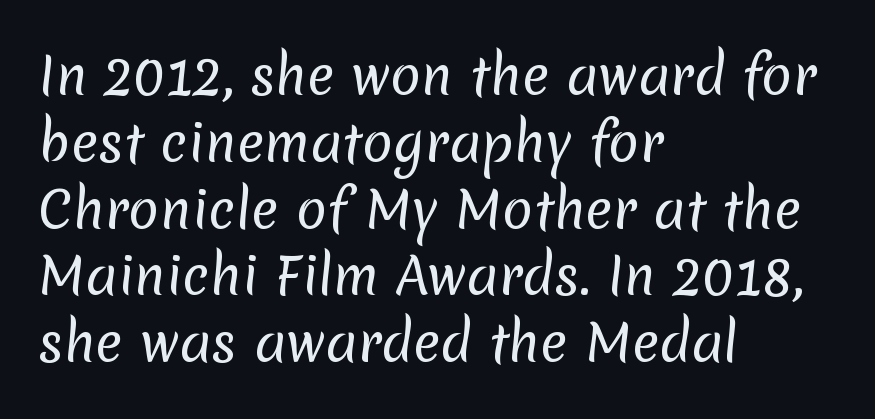
{"serif": "no", "bold": "no", "weight": "regular", "width": "normal", "stroke_contrast": "low", "x_height": "medium", "monospaced": "no", "underline": "no", "align": "left", "line_spacing": "normal", "line_spacing_ratio": 1.31, "letter_spacing": "normal", "letter_spacing_em": 0.0, "glyph_px": 51}
